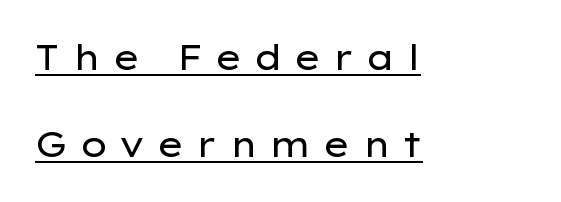
The passage shown is underscored from start to finish. Examine the stroke ends and you'll find no serifs. Summary of vertical rhythm: relaxed, with wide interline spacing. Tall strokes in this sample are plumb rather than angled. Heaviness? Minimal to ordinary, like unemphasized prose.
